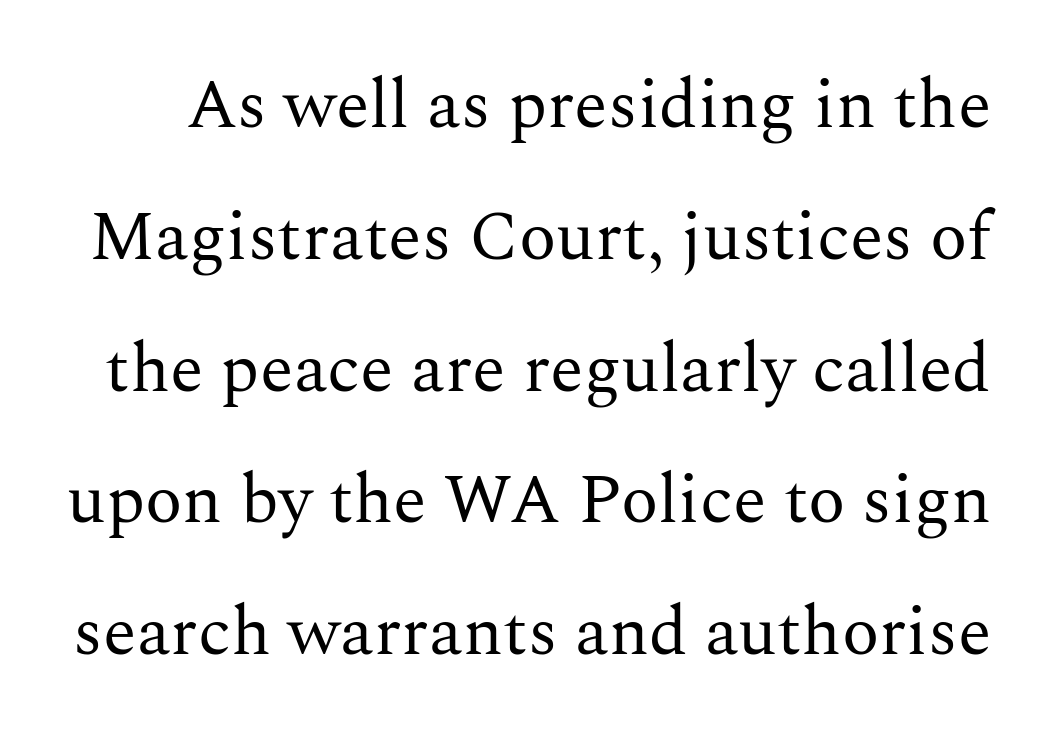
To sum up the face: it has serifs. Descender tails drop into unmarked territory. Think standard paragraph weight, or any step lighter than that. The face used here is rendered with its standard letterfit. Unlike italic type, these characters show no tilt at all. The line-height multiplier appears high, well above default.
